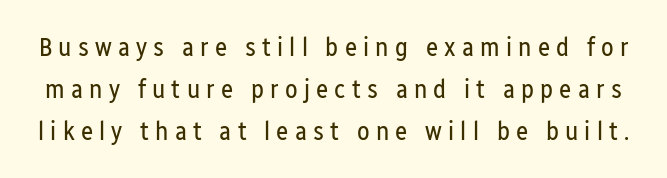
{"italic": "no", "bold": "no", "underline": "no", "line_spacing": "normal", "line_spacing_ratio": 1.61, "letter_spacing": "wide", "letter_spacing_em": 0.24, "glyph_px": 26}
